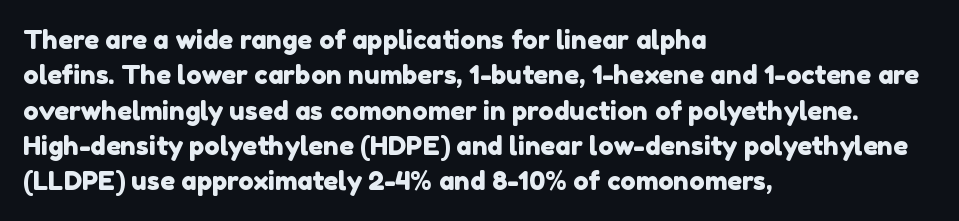
The image shows 26 px text type; set left-aligned, normal line spacing (1.36x), normal letter spacing, not underlined.
